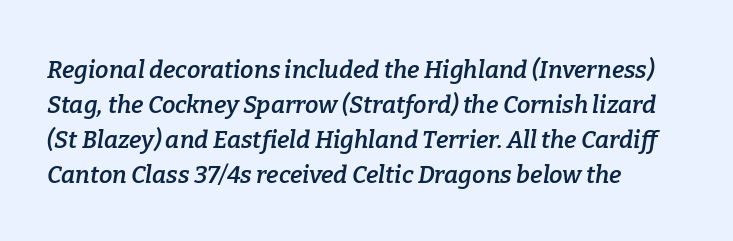
Tracking here is standard; glyphs follow each other at the usual distance. In CSS terms this would be text-align: left. The font is running at a semibold setting, under full bold. The whole block is typeset with a tilt. Each new line begins a customary step beneath the previous one.
